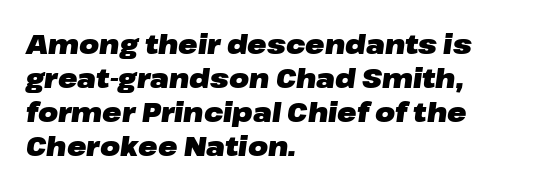
{"italic": "yes", "lean": "right", "slant_degrees": 8, "bold": "yes", "underline": "no", "align": "left", "line_spacing": "normal", "line_spacing_ratio": 1.31, "letter_spacing": "normal", "letter_spacing_em": 0.0, "glyph_px": 26}
